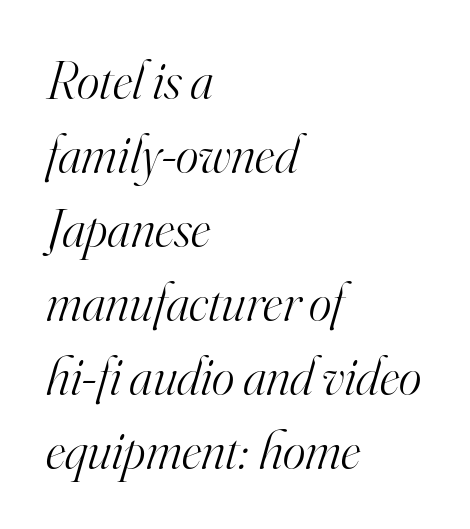
{"serif": "yes", "italic": "yes", "lean": "right", "slant_degrees": 16, "bold": "no", "weight": "light", "width": "normal", "stroke_contrast": "high", "x_height": "small", "monospaced": "no", "underline": "no", "align": "left", "line_spacing": "normal", "line_spacing_ratio": 1.37, "letter_spacing": "normal", "letter_spacing_em": 0.0, "glyph_px": 54}
